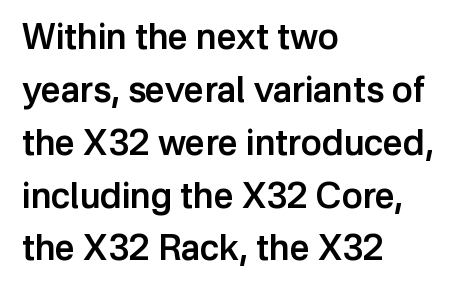
The image shows 35 px semibold sans-serif type, upright; set left-aligned, normal line spacing (1.51x), normal letter spacing, not underlined; low stroke contrast and a medium x-height.
